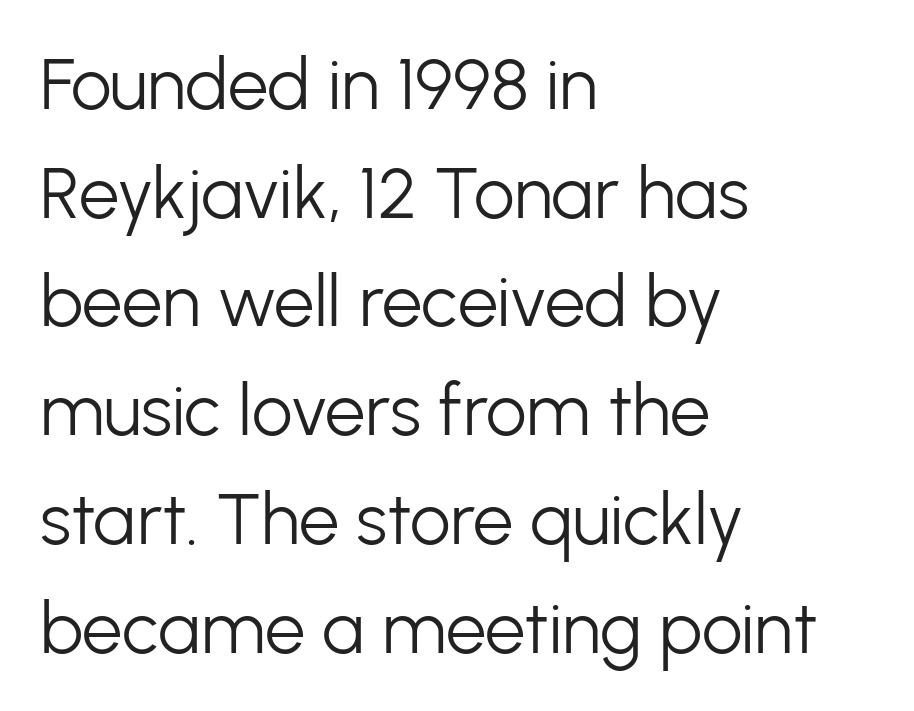
The letterforms sit shoulder to shoulder at normal distance. This sample is left-justified, so line endings fall wherever the words run out. Plain, unruled lines of type. Varying glyph widths throughout — classic text-font behaviour.
